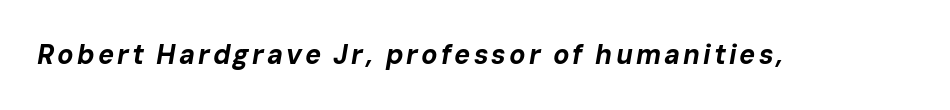
Does the weight exceed regular? Yes, all the way to bold. The glyphs are unaccompanied by any horizontal stroke below them. Does the lettering tilt? It does — this is italic.
